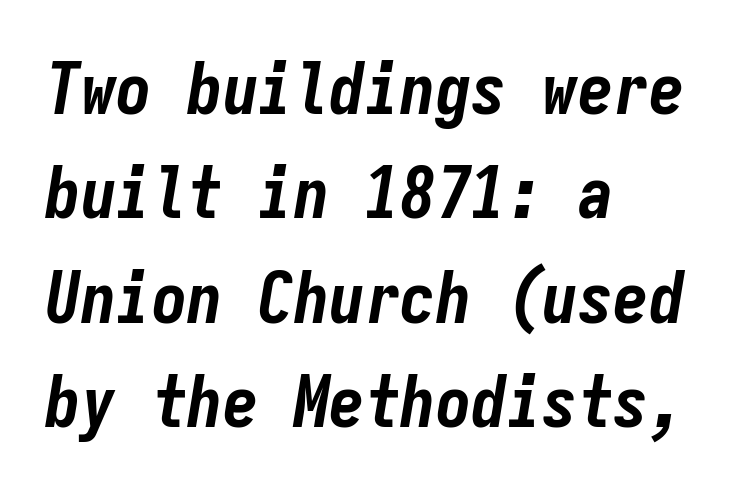
Q: Is the text bold? A: Yes.
Q: Is the text italic (slanted)? A: Yes, it leans right by about 9 degrees.
Q: Is the text underlined? A: No.
Q: How is the paragraph aligned? A: Left-aligned.
Q: Is the spacing between letters normal or unusually wide? A: Normal.
Q: Is the spacing between lines tight, normal or loose? A: Normal.
Q: Width (condensed, normal, or wide)? A: Condensed.
Q: Stroke contrast? A: Low.
Q: x-height? A: Medium.
Q: Monospaced? A: Yes.
